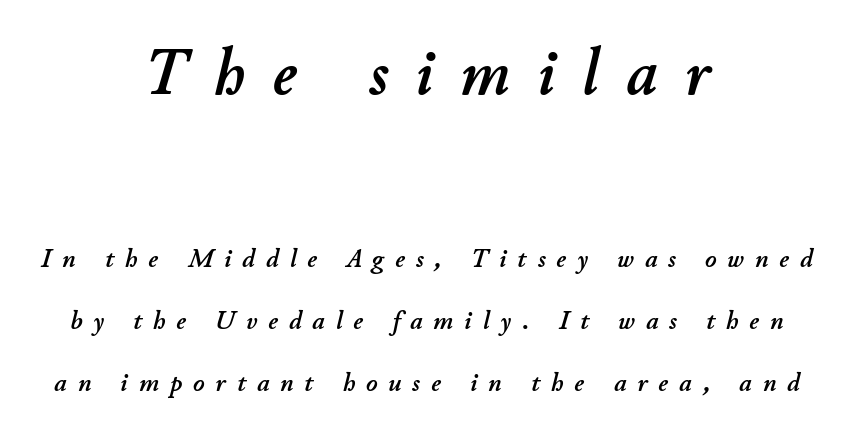
The image shows 67 px text type, italic (leaning right); set centered, loose line spacing (2.29x), unusually wide letter spacing (+0.41 em), not underlined; the first (top) block is 2.48x larger; low stroke contrast and a small x-height.
